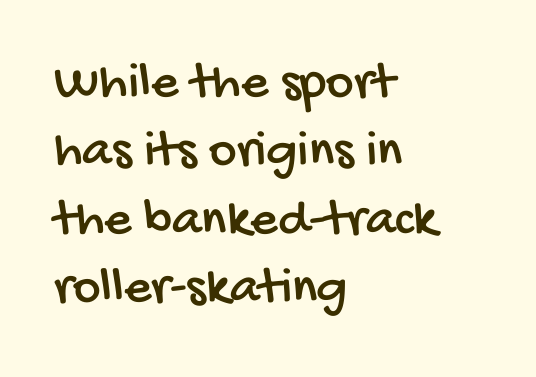
{"serif": "no", "width": "condensed", "stroke_contrast": "low", "x_height": "large", "monospaced": "no", "underline": "no", "align": "left", "line_spacing": "normal", "line_spacing_ratio": 1.29, "letter_spacing": "normal", "letter_spacing_em": 0.0, "glyph_px": 53}
